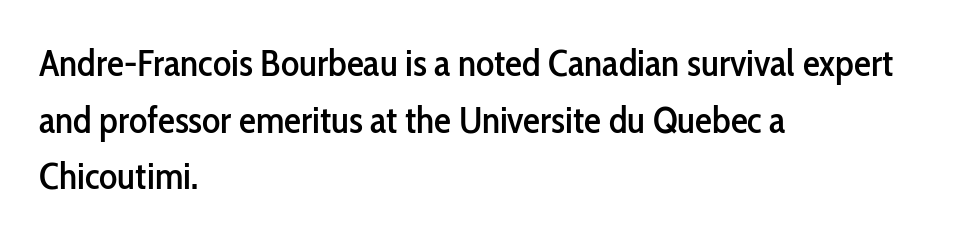
A typesetter would label this face a sans. The face used here is rendered with its standard letterfit. Line spacing here is normal. The rendering uses natural spacing where letterforms have individual widths. The specimen omits any rule beneath the text block's lines. Posture: straight, roman, zero tilt.
